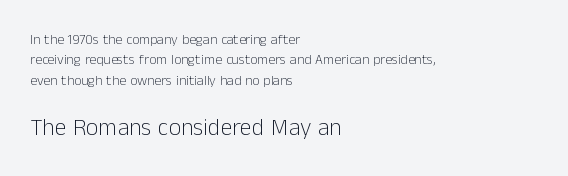
These lines sit exactly where default settings would place them. This rendering features lettering with no underline. The letterforms sit shoulder to shoulder at normal distance. Size hierarchy here favors the trailing block over the leading one.
